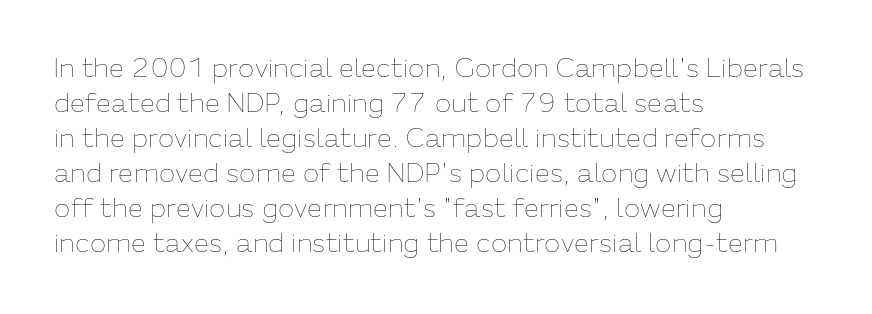
Q: Is the text bold? A: No.
Q: Is the text italic (slanted)? A: No, it is upright.
Q: Is the text underlined? A: No.
Q: How is the paragraph aligned? A: Left-aligned.
Q: Is the spacing between letters normal or unusually wide? A: Normal.
Q: Is the spacing between lines tight, normal or loose? A: Normal.
